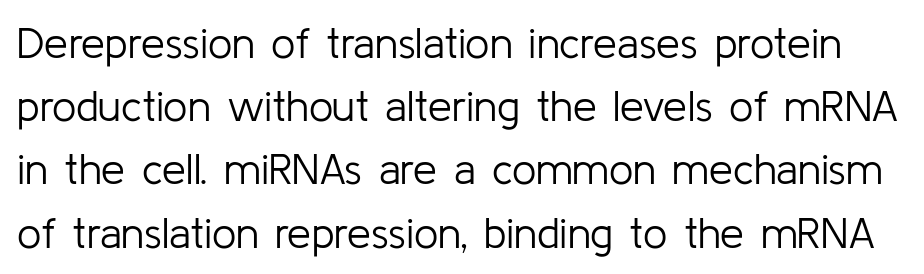
The image shows 43 px light sans-serif type, upright; set normal line spacing (1.47x), normal letter spacing, not underlined; low stroke contrast and a medium x-height.
